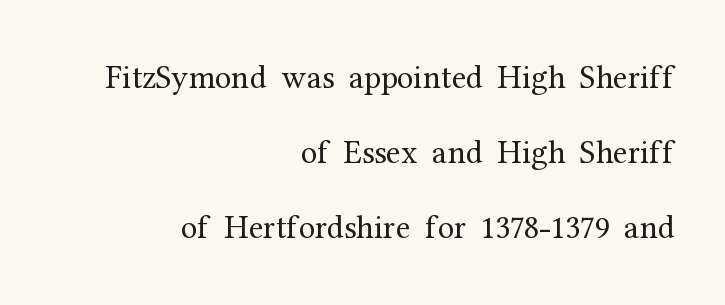
I'd call this a serif setting — the letters wear small feet. These lines keep a tight, regular rhythm from letter to letter. Posture: upright roman. In CSS terms this would be text-align: right. Heft: none added — not bold.
